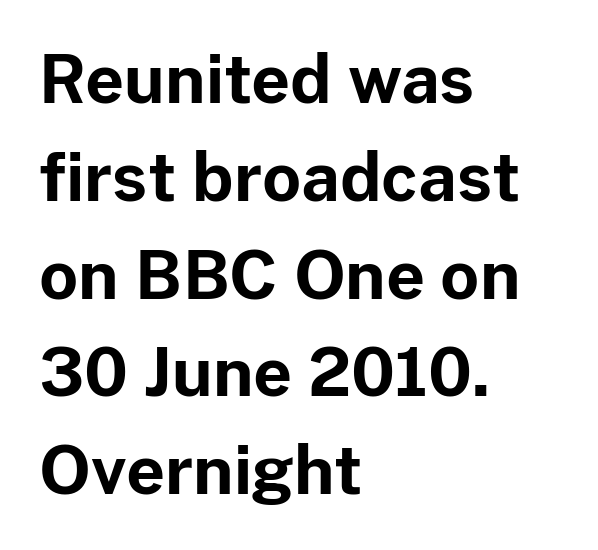
A typesetter would call this leading conventional body-copy spacing. Serif or sans? Sans — the stroke terminals are bare. Note the varied advance widths — an 'i' is clearly narrower than an 'm'. Style check: upright.
